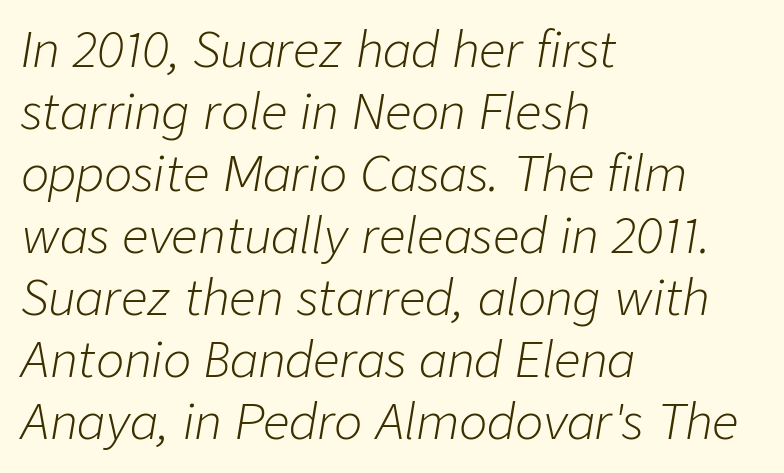
{"italic": "yes", "lean": "right", "slant_degrees": 9, "bold": "no", "weight": "light", "width": "normal", "stroke_contrast": "low", "x_height": "medium", "monospaced": "no", "underline": "no", "align": "left", "line_spacing": "normal", "line_spacing_ratio": 1.32, "letter_spacing": "normal", "letter_spacing_em": 0.0, "glyph_px": 47}
